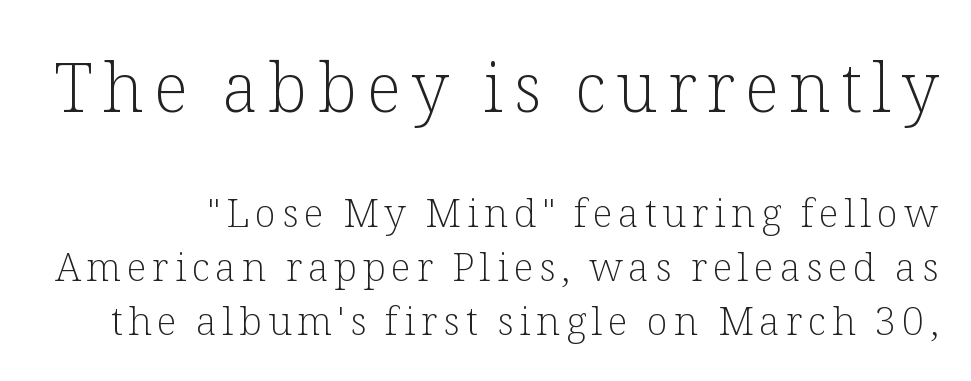
{"serif": "yes", "italic": "no", "bold": "no", "weight": "light", "width": "normal", "stroke_contrast": "low", "x_height": "medium", "monospaced": "no", "underline": "no", "line_spacing": "normal", "line_spacing_ratio": 1.39, "larger_block": "first", "size_ratio": 1.74, "glyph_px": 68}
